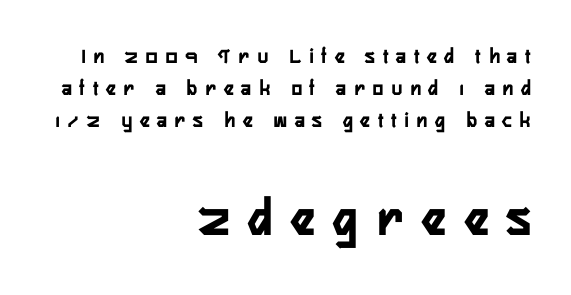
The image shows 54 px condensed sans-serif type, upright; set right-aligned, normal line spacing (1.46x), unusually wide letter spacing (+0.37 em), not underlined; the second (bottom) block is 2.45x larger; low stroke contrast and a medium x-height.
